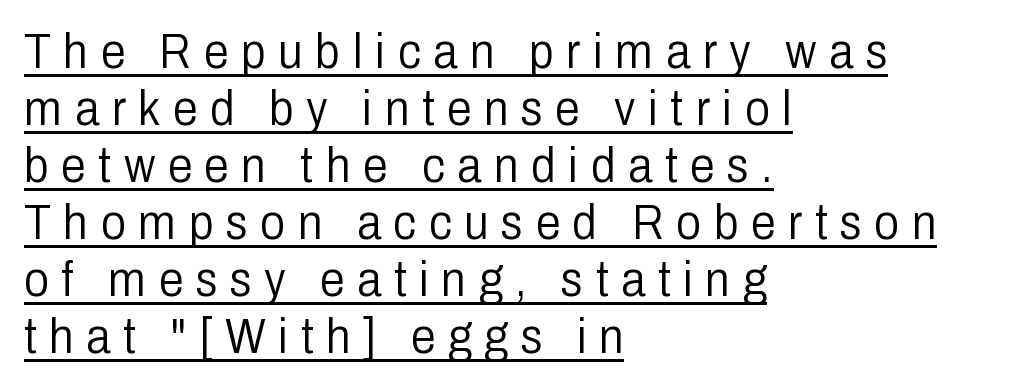
Q: Is the text bold? A: No.
Q: Is the text italic (slanted)? A: No, it is upright.
Q: Is the typeface a serif or a sans-serif typeface? A: Sans-serif.
Q: Is the text underlined? A: Yes.
Q: How is the paragraph aligned? A: Left-aligned.
Q: Is the spacing between letters normal or unusually wide? A: Unusually wide.
Q: Is the spacing between lines tight, normal or loose? A: Tight.
Q: Width (condensed, normal, or wide)? A: Condensed.
Q: Stroke contrast? A: Low.
Q: x-height? A: Medium.
Q: Monospaced? A: No.
